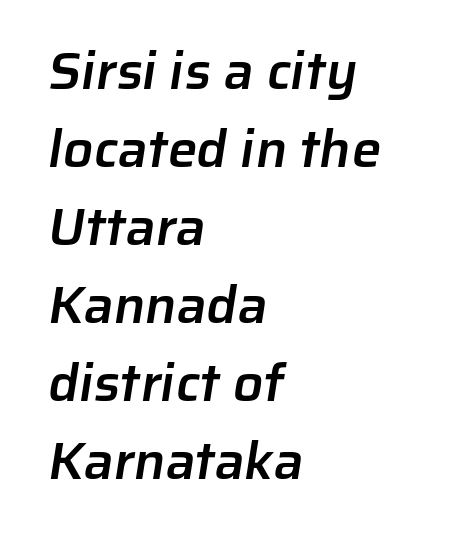
{"serif": "no", "bold": "semi", "weight": "semibold", "width": "normal", "stroke_contrast": "low", "x_height": "medium", "monospaced": "no", "underline": "no", "align": "left", "line_spacing": "normal", "line_spacing_ratio": 1.47, "letter_spacing": "normal", "letter_spacing_em": 0.0, "glyph_px": 53}
